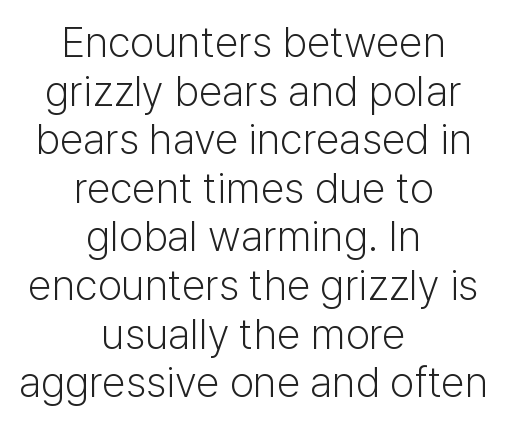
Q: Is the text bold? A: No.
Q: Is the text italic (slanted)? A: No, it is upright.
Q: Is the typeface a serif or a sans-serif typeface? A: Sans-serif.
Q: Is the text underlined? A: No.
Q: How is the paragraph aligned? A: Centered.
Q: Is the spacing between letters normal or unusually wide? A: Normal.
Q: Is the spacing between lines tight, normal or loose? A: Tight.
Q: Width (condensed, normal, or wide)? A: Normal.
Q: Stroke contrast? A: Low.
Q: x-height? A: Medium.
Q: Monospaced? A: No.
